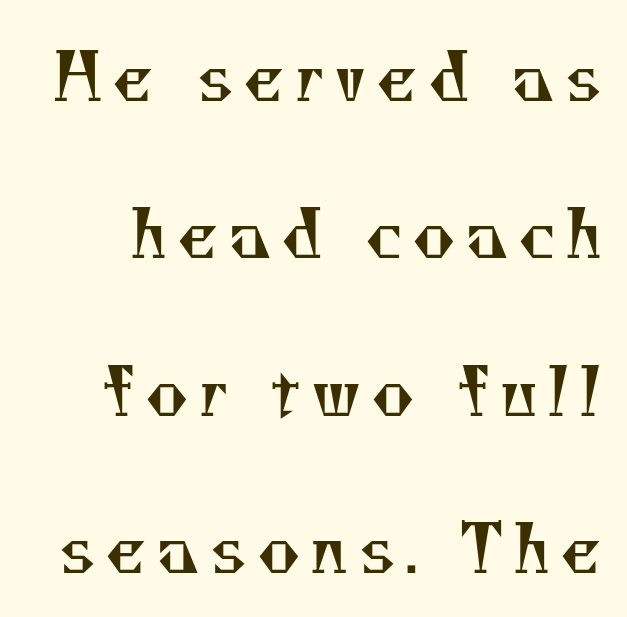
Underline: absent. The font family rendered here belongs to the serif group. Stroke mass is kept to a normal reading level or below. If you measured baseline to baseline, you'd find a long distance. These lines are rendered in a variable-pitch font.
